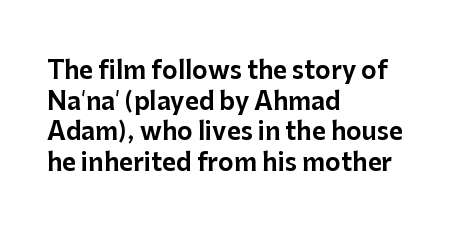
These lines stack with their left ends in a neat column. This sample uses plain, unmodified letter spacing. Rows of type keep a routine distance in the vertical direction. The glyphs are unaccompanied by any horizontal stroke below them. Vertical strokes here are truly vertical.
